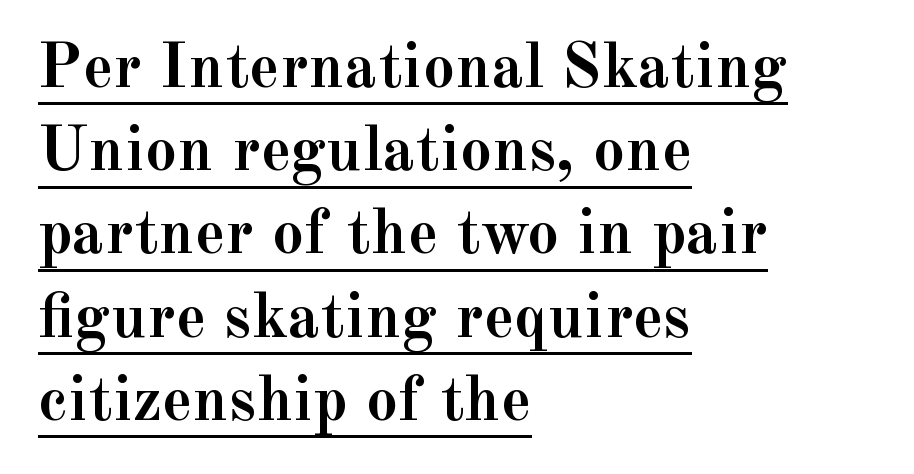
Q: Is the text bold? A: Yes.
Q: Is the text italic (slanted)? A: No, it is upright.
Q: Is the typeface a serif or a sans-serif typeface? A: Serif.
Q: Is the text underlined? A: Yes.
Q: How is the paragraph aligned? A: Left-aligned.
Q: Is the spacing between letters normal or unusually wide? A: Normal.
Q: Is the spacing between lines tight, normal or loose? A: Normal.
Q: Width (condensed, normal, or wide)? A: Normal.
Q: x-height? A: Small.
Q: Monospaced? A: No.
